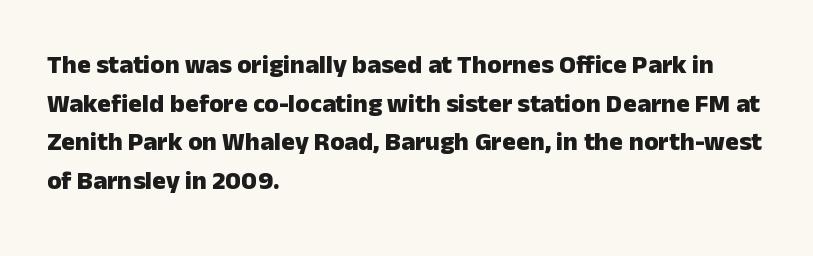
Q: Is the text bold? A: Yes.
Q: Is the text italic (slanted)? A: No, it is upright.
Q: Is the text underlined? A: No.
Q: How is the paragraph aligned? A: Left-aligned.
Q: Is the spacing between letters normal or unusually wide? A: Normal.
Q: Is the spacing between lines tight, normal or loose? A: Normal.
